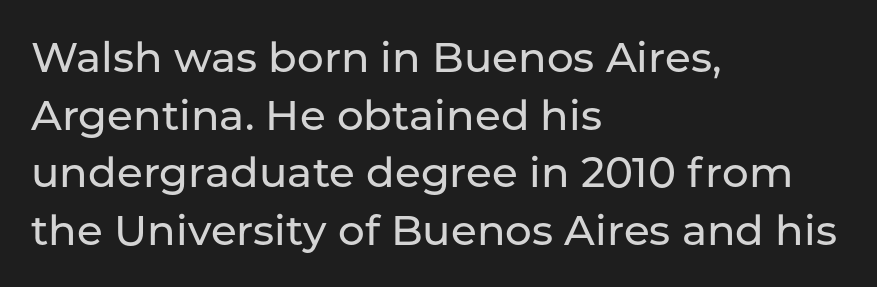
{"serif": "no", "italic": "no", "width": "normal", "stroke_contrast": "low", "x_height": "medium", "monospaced": "no", "underline": "no", "align": "left", "line_spacing": "normal", "line_spacing_ratio": 1.37, "letter_spacing": "normal", "letter_spacing_em": 0.0, "glyph_px": 42}
